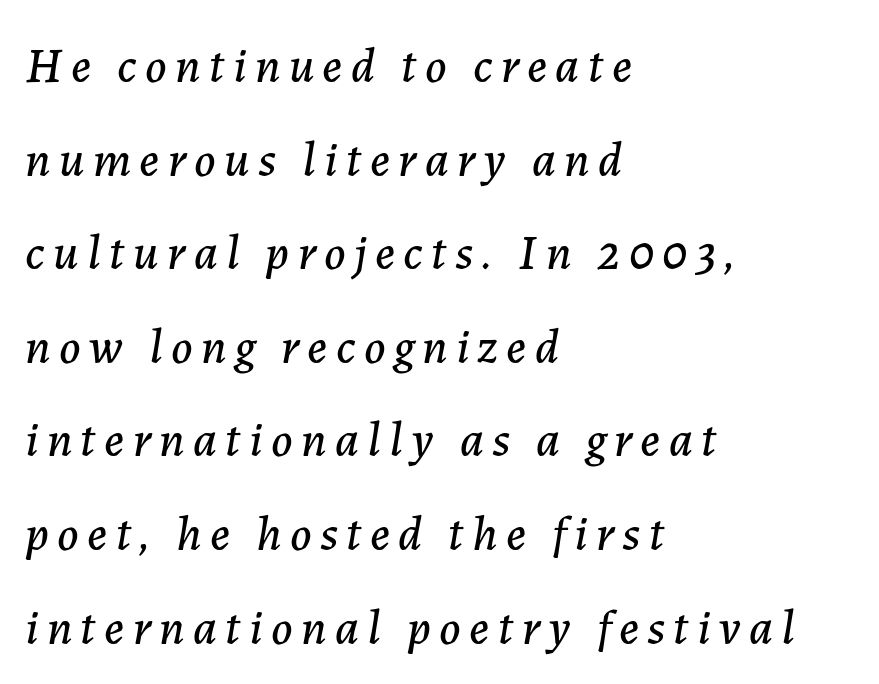
{"italic": "yes", "lean": "right", "slant_degrees": 7, "width": "normal", "stroke_contrast": "low", "x_height": "medium", "monospaced": "no", "underline": "no", "align": "left", "line_spacing": "loose", "line_spacing_ratio": 1.91, "glyph_px": 49}
